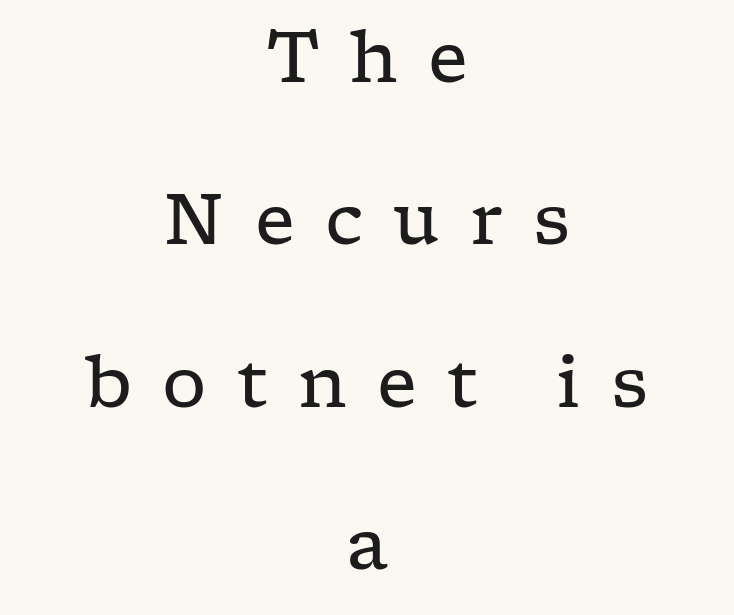
The image shows 70 px regular-weight, wide serif type, upright; set centered, loose line spacing (2.32x), unusually wide letter spacing (+0.43 em), not underlined; low stroke contrast and a medium x-height.
